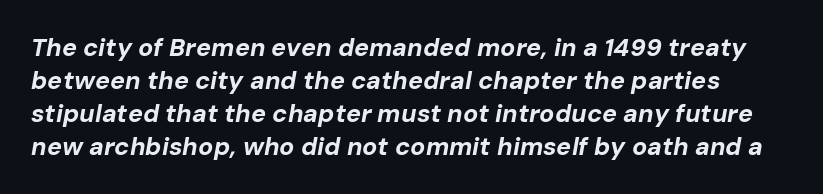
How are the letters spaced? Ordinarily, with no added tracking. Beneath every word, the page is bare. Chunky letters — that's bold for sure. Rows of type keep a routine distance in the vertical direction. The letters are slanted; this is an italic face.
